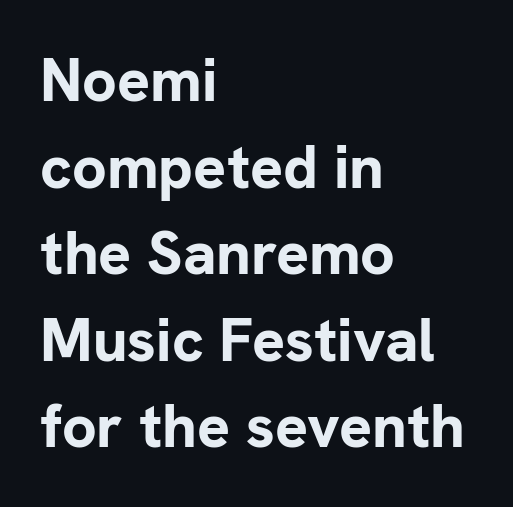
Q: Is the text bold? A: Yes.
Q: Is the text italic (slanted)? A: No, it is upright.
Q: Is the typeface a serif or a sans-serif typeface? A: Sans-serif.
Q: Is the text underlined? A: No.
Q: How is the paragraph aligned? A: Left-aligned.
Q: Is the spacing between letters normal or unusually wide? A: Normal.
Q: Is the spacing between lines tight, normal or loose? A: Normal.
Q: Width (condensed, normal, or wide)? A: Normal.
Q: Stroke contrast? A: Low.
Q: x-height? A: Medium.
Q: Monospaced? A: No.
